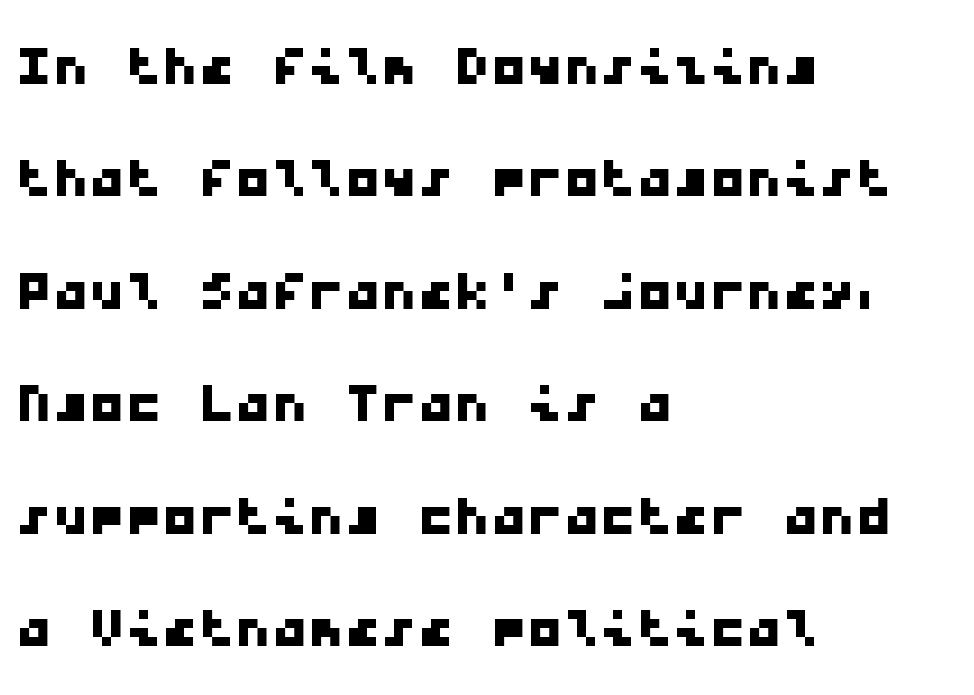
{"serif": "no", "width": "wide", "stroke_contrast": "low", "x_height": "medium", "monospaced": "yes", "underline": "no", "align": "left", "line_spacing": "normal", "line_spacing_ratio": 1.54, "letter_spacing": "normal", "letter_spacing_em": 0.0, "glyph_px": 73}
